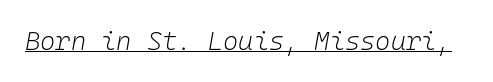
Characters follow at the spacing the type designer built in. A continuous stroke trails under the words, as in a hyperlink. Would a proofreader flag this as italicized? Yes. A light-to-regular cut is what we see here.
